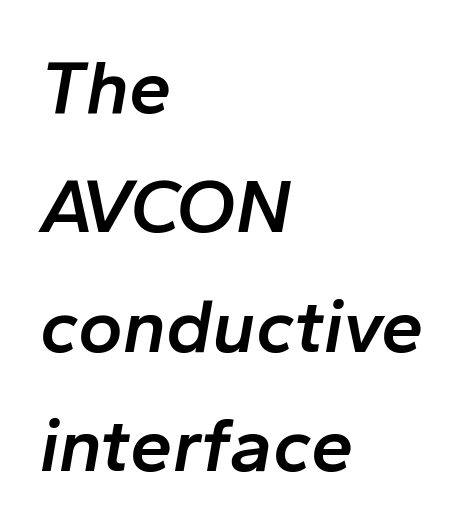
The image shows 76 px semibold type, italic (leaning right); set left-aligned, normal line spacing (1.57x), normal letter spacing, not underlined; low stroke contrast and a medium x-height.
